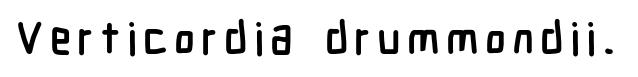
Q: Is the text bold? A: Yes.
Q: Is the text italic (slanted)? A: No, it is upright.
Q: Is the typeface a serif or a sans-serif typeface? A: Sans-serif.
Q: Is the text underlined? A: No.
Q: Width (condensed, normal, or wide)? A: Condensed.
Q: Stroke contrast? A: Low.
Q: x-height? A: Medium.
Q: Monospaced? A: No.
